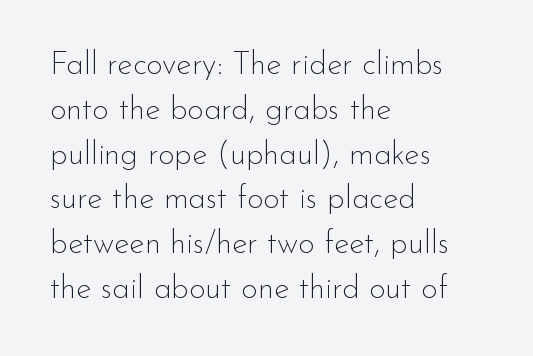
{"serif": "no", "italic": "no", "bold": "no", "weight": "thin", "width": "normal", "stroke_contrast": "low", "x_height": "small", "monospaced": "no", "underline": "no", "align": "left", "line_spacing": "normal", "line_spacing_ratio": 1.4, "letter_spacing": "normal", "letter_spacing_em": 0.0, "glyph_px": 32}
